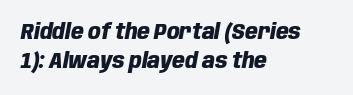
{"italic": "yes", "lean": "right", "slant_degrees": 10, "bold": "yes", "underline": "no", "align": "left", "line_spacing": "normal", "line_spacing_ratio": 1.31, "letter_spacing": "normal", "letter_spacing_em": 0.0, "glyph_px": 22}
